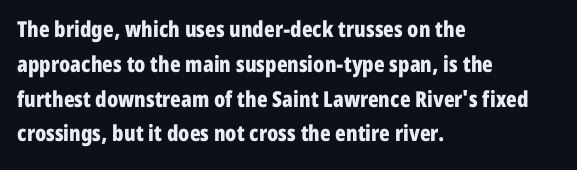
{"italic": "no", "bold": "yes", "underline": "no", "align": "left", "line_spacing": "normal", "line_spacing_ratio": 1.58, "letter_spacing": "normal", "letter_spacing_em": 0.0, "glyph_px": 22}
